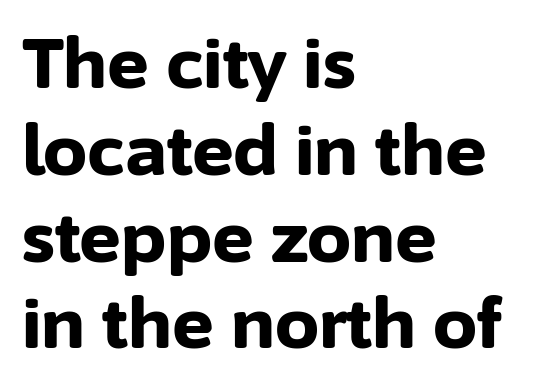
The image shows 70 px bold sans-serif type, upright; set left-aligned, line spacing 1.24x, normal letter spacing, not underlined; low stroke contrast and a medium x-height.
